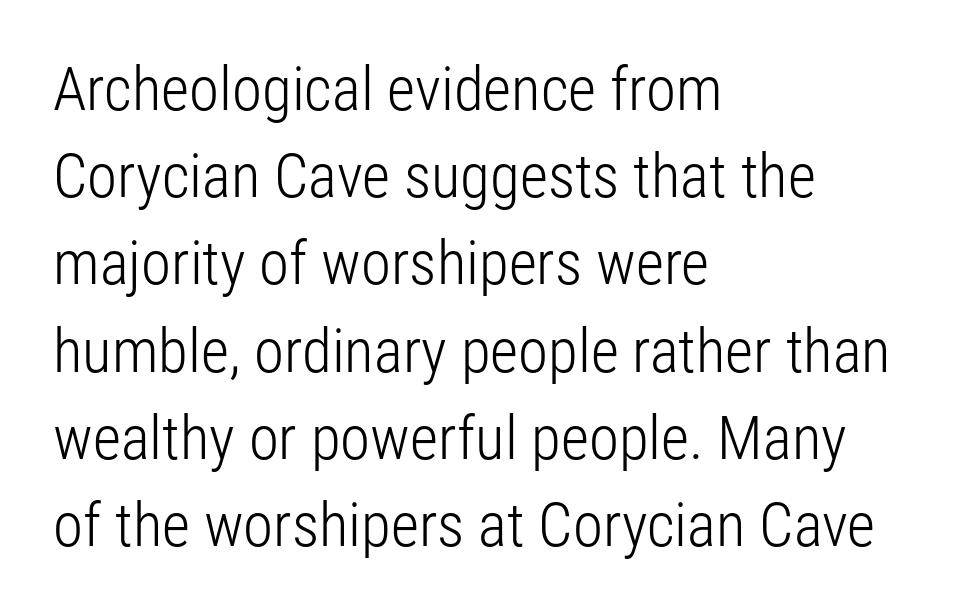
Q: Is the text bold? A: No.
Q: Is the text italic (slanted)? A: No, it is upright.
Q: Is the typeface a serif or a sans-serif typeface? A: Sans-serif.
Q: Is the text underlined? A: No.
Q: How is the paragraph aligned? A: Left-aligned.
Q: Is the spacing between letters normal or unusually wide? A: Normal.
Q: Is the spacing between lines tight, normal or loose? A: Normal.
Q: Width (condensed, normal, or wide)? A: Condensed.
Q: Stroke contrast? A: Low.
Q: x-height? A: Medium.
Q: Monospaced? A: No.
